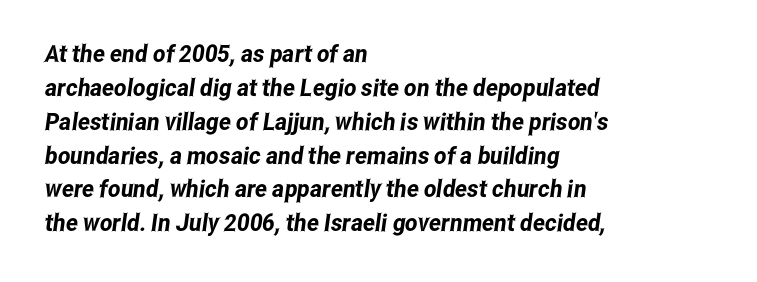
{"underline": "no", "align": "left", "line_spacing": "normal", "line_spacing_ratio": 1.41, "letter_spacing": "normal", "letter_spacing_em": 0.0, "glyph_px": 24}
